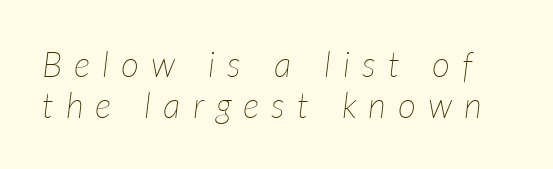
Loose tracking; the words dissolve into strings of separated letters. These lines are rendered in a variable-pitch font. The baseline area is clear. This sample uses an oblique cut, with every glyph tilted off the vertical. The strokes are not fattened; the text isn't bold.
